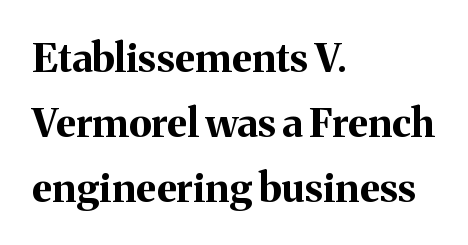
{"serif": "yes", "italic": "no", "bold": "yes", "weight": "bold", "width": "normal", "stroke_contrast": "medium", "x_height": "medium", "monospaced": "no", "underline": "no", "align": "left", "line_spacing": "normal", "line_spacing_ratio": 1.62, "letter_spacing": "normal", "letter_spacing_em": 0.0, "glyph_px": 40}
